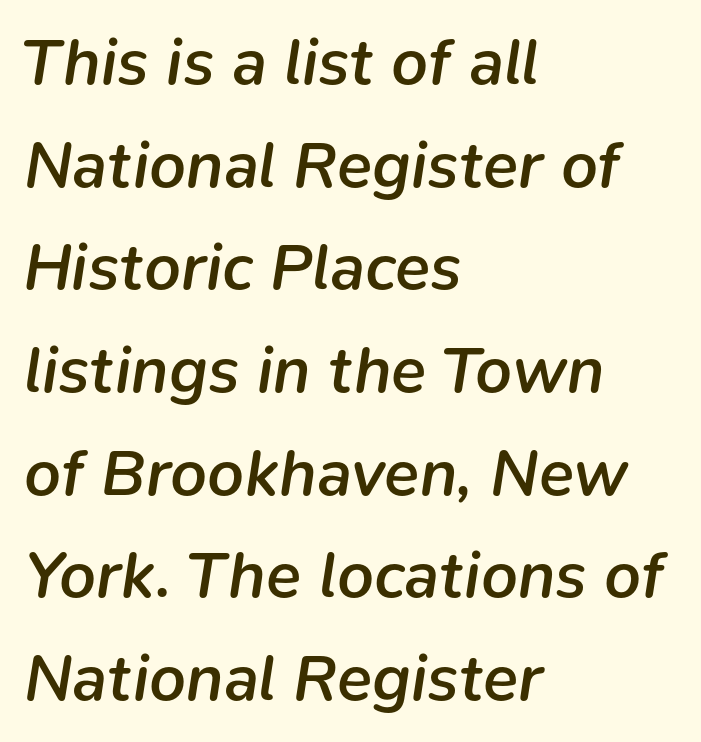
Q: Is the text bold? A: Semi-bold.
Q: Is the text italic (slanted)? A: Yes, it leans right by about 9 degrees.
Q: Is the text underlined? A: No.
Q: How is the paragraph aligned? A: Left-aligned.
Q: Is the spacing between letters normal or unusually wide? A: Normal.
Q: Is the spacing between lines tight, normal or loose? A: Normal.
Q: Width (condensed, normal, or wide)? A: Normal.
Q: Stroke contrast? A: Low.
Q: x-height? A: Medium.
Q: Monospaced? A: No.
